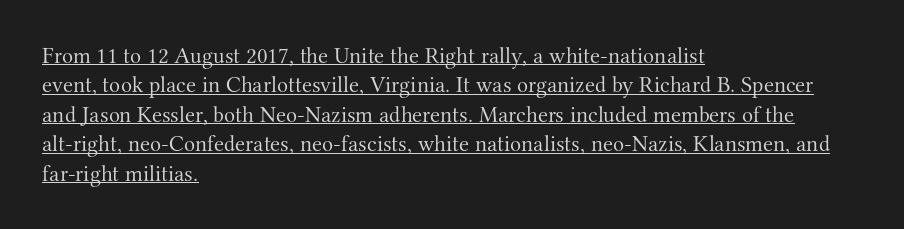
Underlined type. The rag falls on the right side of this text block. What stands out about the letter spacing? Nothing — it is the standard amount. How would I describe the line gaps? Plain and ordinary. The letters stand straight up with perfectly vertical stems. Each stroke keeps to a modest, everyday thickness or less.
